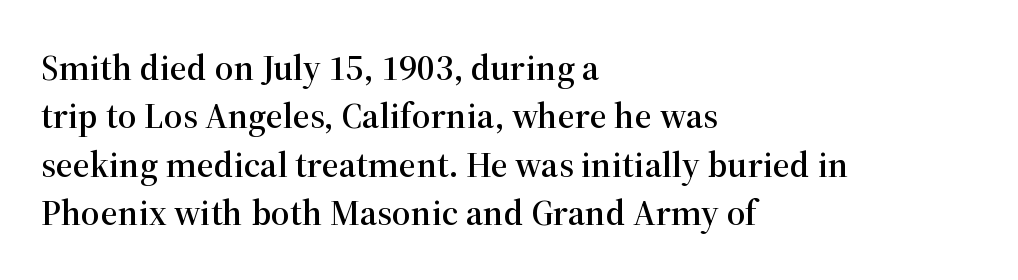
Q: Is the text italic (slanted)? A: No, it is upright.
Q: Is the typeface a serif or a sans-serif typeface? A: Serif.
Q: Is the text underlined? A: No.
Q: How is the paragraph aligned? A: Left-aligned.
Q: Is the spacing between letters normal or unusually wide? A: Normal.
Q: Is the spacing between lines tight, normal or loose? A: Normal.
Q: Width (condensed, normal, or wide)? A: Normal.
Q: Stroke contrast? A: High.
Q: x-height? A: Medium.
Q: Monospaced? A: No.
